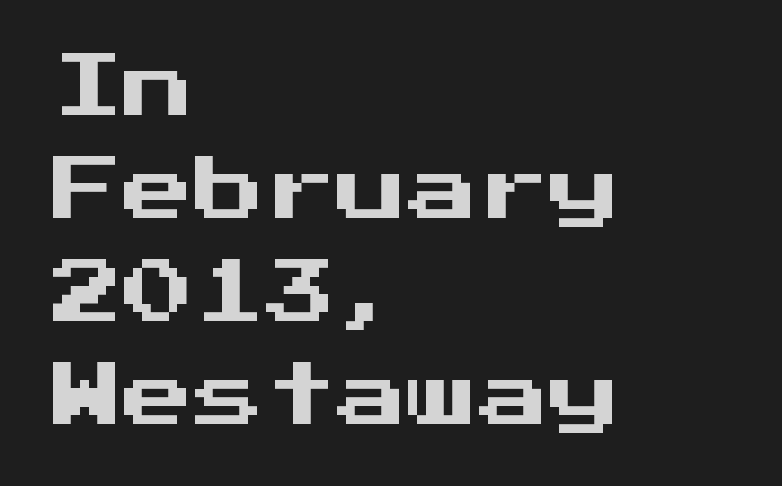
Notice how the stems are strictly vertical — no italics here. Vertically, the passage feels balanced, rows spaced as you'd expect. Each word holds together tightly as a unit, with standard inter-letter gaps. Lines of text with bare space underneath.
